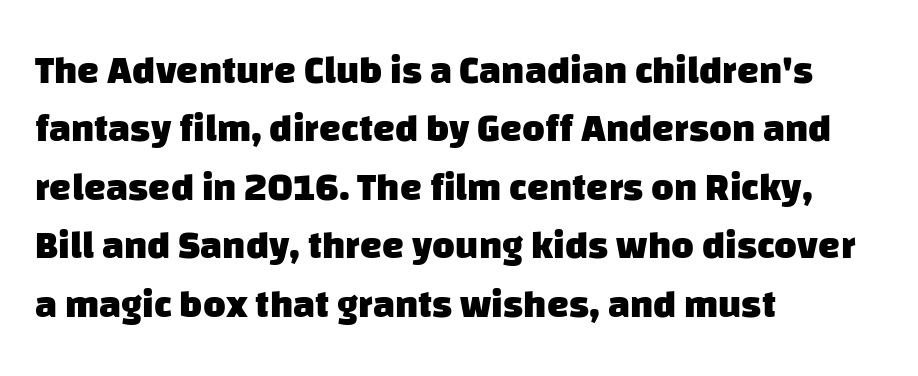
What's the leading like? Ordinary, nothing unusual. You could not count columns in this text — the font is proportionally spaced. No word sits above an underline. Its strokes are broad and dark, the hallmark of bold type. Line starts are locked; line ends wander.
